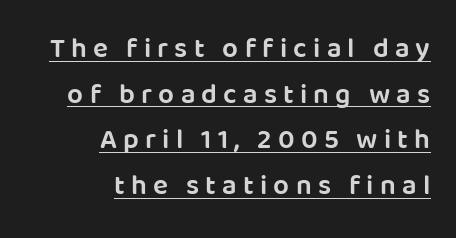
{"serif": "no", "italic": "no", "bold": "semi", "weight": "semibold", "width": "normal", "stroke_contrast": "low", "x_height": "large", "monospaced": "no", "underline": "yes", "align": "right", "line_spacing": "normal", "line_spacing_ratio": 1.63, "letter_spacing": "wide", "letter_spacing_em": 0.22, "glyph_px": 28}
